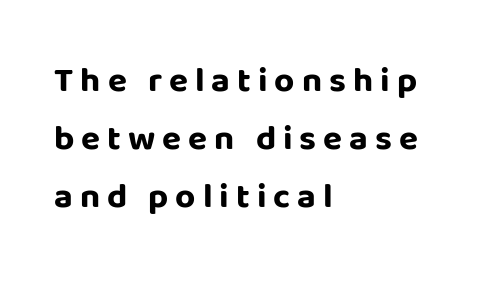
{"serif": "no", "italic": "no", "bold": "yes", "weight": "bold", "width": "normal", "stroke_contrast": "low", "x_height": "large", "monospaced": "no", "underline": "no", "align": "left", "line_spacing": "normal", "line_spacing_ratio": 1.66, "letter_spacing": "wide", "letter_spacing_em": 0.2, "glyph_px": 35}
